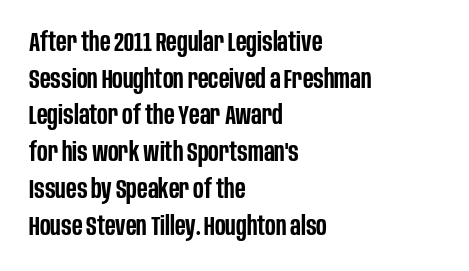
{"italic": "no", "bold": "semi", "underline": "no", "align": "left", "line_spacing": "normal", "line_spacing_ratio": 1.36, "letter_spacing": "normal", "letter_spacing_em": 0.0, "glyph_px": 27}
